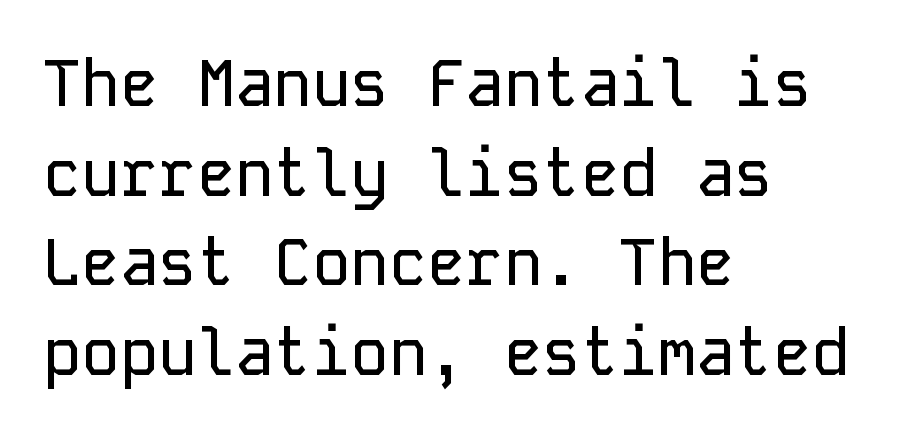
The image shows 64 px sans-serif type, upright, monospaced; set left-aligned, normal line spacing (1.4x), normal letter spacing, not underlined; low stroke contrast and a medium x-height.
